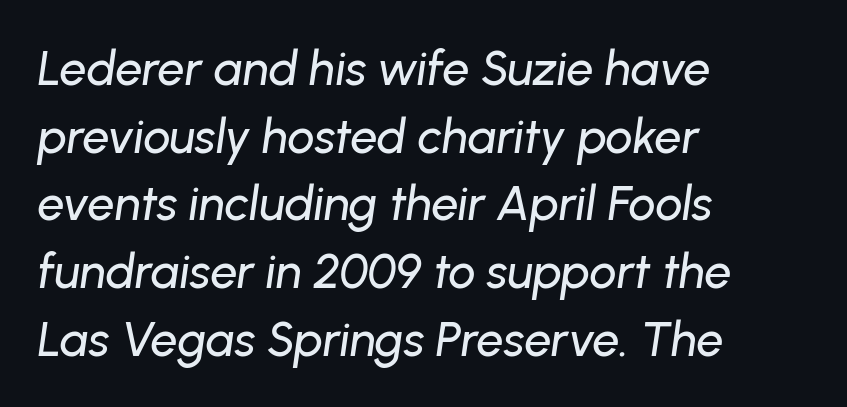
{"italic": "yes", "lean": "right", "slant_degrees": 8, "width": "normal", "stroke_contrast": "low", "x_height": "medium", "monospaced": "no", "underline": "no", "align": "left", "line_spacing": "normal", "line_spacing_ratio": 1.41, "letter_spacing": "normal", "letter_spacing_em": 0.0, "glyph_px": 48}
